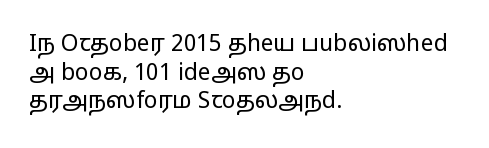
Q: Is the text bold? A: No.
Q: Is the text italic (slanted)? A: No, it is upright.
Q: Is the text underlined? A: No.
Q: How is the paragraph aligned? A: Left-aligned.
Q: Is the spacing between letters normal or unusually wide? A: Normal.
